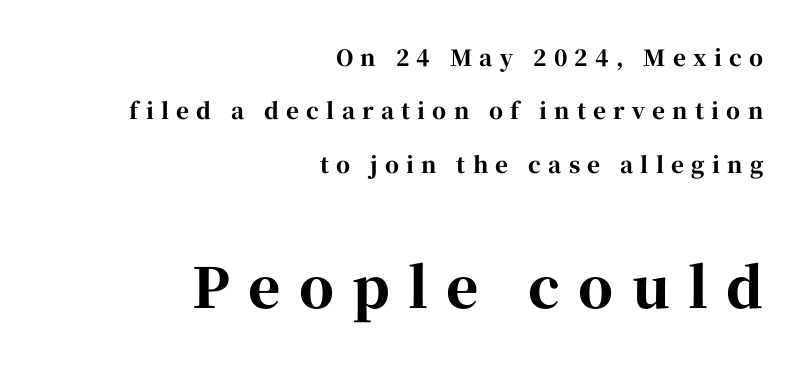
The image shows 55 px bold serif type, upright; set right-aligned, loose line spacing (2.43x), unusually wide letter spacing (+0.33 em), not underlined; the second (bottom) block is 2.5x larger; high stroke contrast and a medium x-height.
